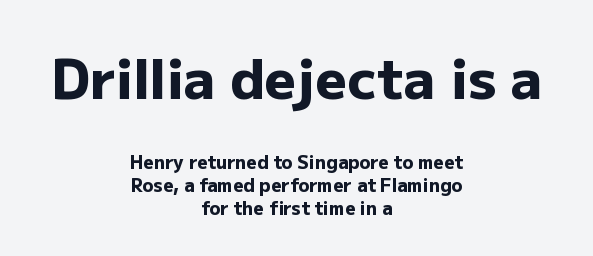
The horizontal fit of the characters is conventional and even. The face used here is proportionally spaced, like ordinary book or web type. In terms of letterform style, serifs are entirely absent. Compared with a flush-left layout, this one balances lines on the center instead. Regarding leading, the lines here are spaced in the standard way. The glyphs are unaccompanied by any horizontal stroke below them.
